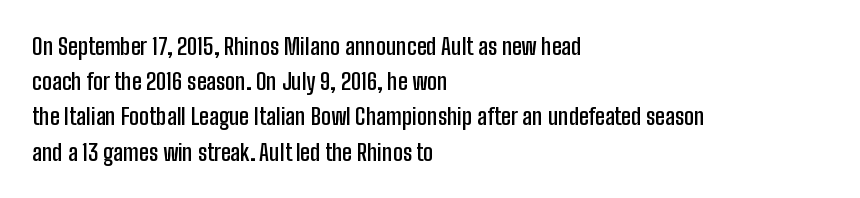
Summary of weight: moderately heavy, a semibold. You could call the tracking neutral — neither tight nor loose. Unmarked baselines from the first word to the last. Quick note: interline space is typical.
